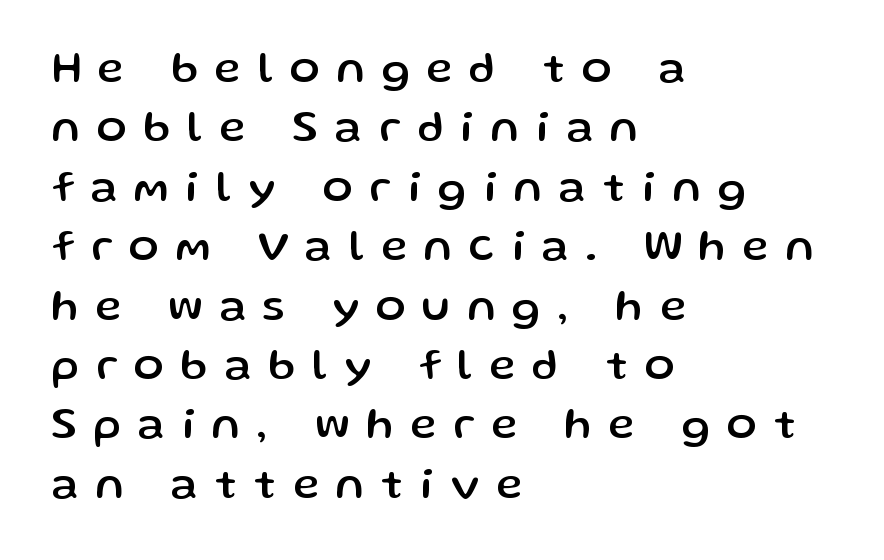
{"serif": "no", "italic": "no", "width": "normal", "stroke_contrast": "low", "x_height": "medium", "monospaced": "no", "underline": "no", "align": "left", "line_spacing": "normal", "line_spacing_ratio": 1.35, "letter_spacing": "wide", "letter_spacing_em": 0.39, "glyph_px": 44}
